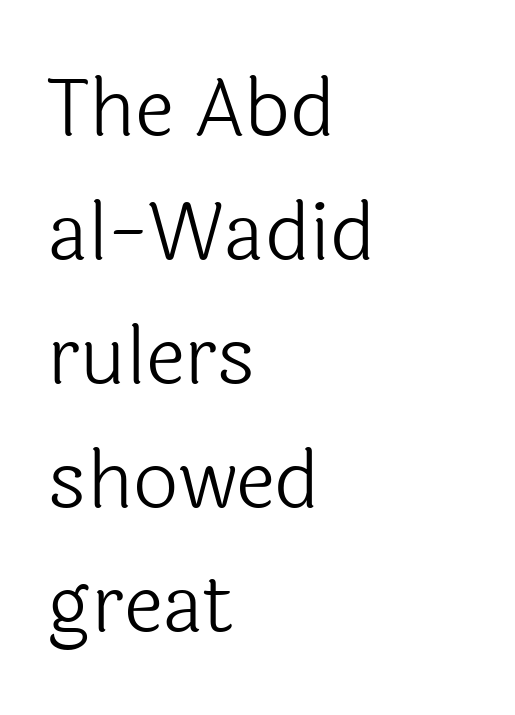
The image shows 80 px light sans-serif type, upright; set left-aligned, normal line spacing (1.55x), normal letter spacing, not underlined; a medium x-height.
